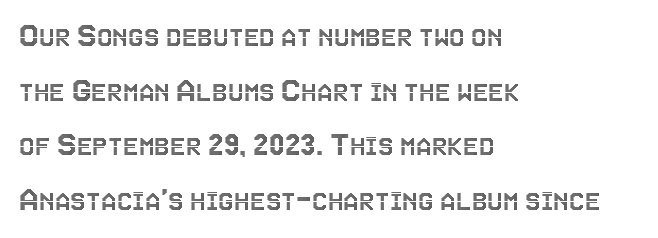
Q: Is the text italic (slanted)? A: No, it is upright.
Q: Is the text underlined? A: No.
Q: How is the paragraph aligned? A: Left-aligned.
Q: Is the spacing between letters normal or unusually wide? A: Normal.
Q: Is the spacing between lines tight, normal or loose? A: Normal.
Q: Width (condensed, normal, or wide)? A: Condensed.
Q: x-height? A: Large.
Q: Monospaced? A: No.
